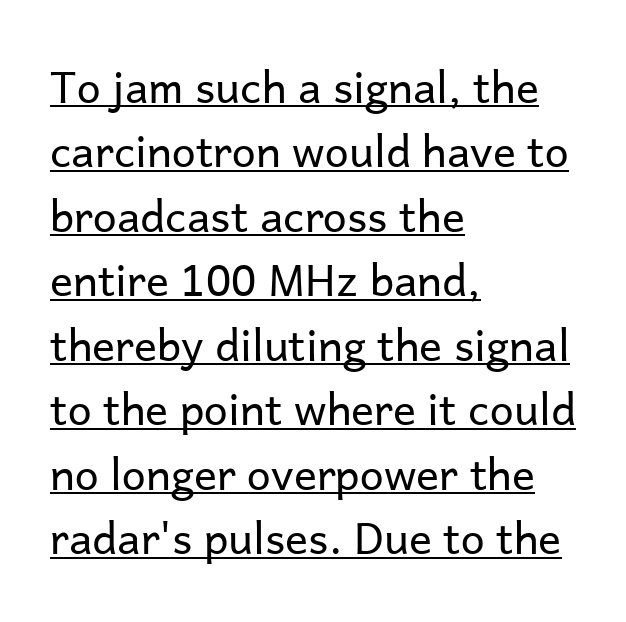
{"serif": "no", "italic": "no", "bold": "no", "weight": "regular", "width": "normal", "stroke_contrast": "low", "x_height": "medium", "monospaced": "no", "underline": "yes", "align": "left", "line_spacing": "normal", "line_spacing_ratio": 1.5, "letter_spacing": "normal", "letter_spacing_em": 0.0, "glyph_px": 43}
